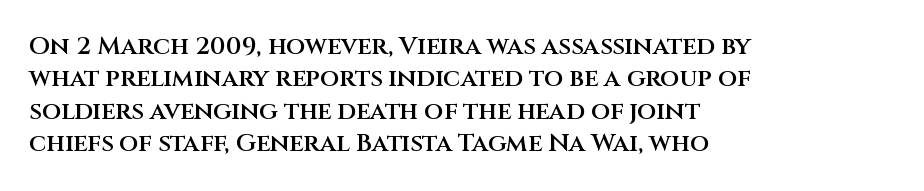
The image shows 25 px text type, upright; set left-aligned, normal line spacing (1.3x), normal letter spacing, not underlined.
